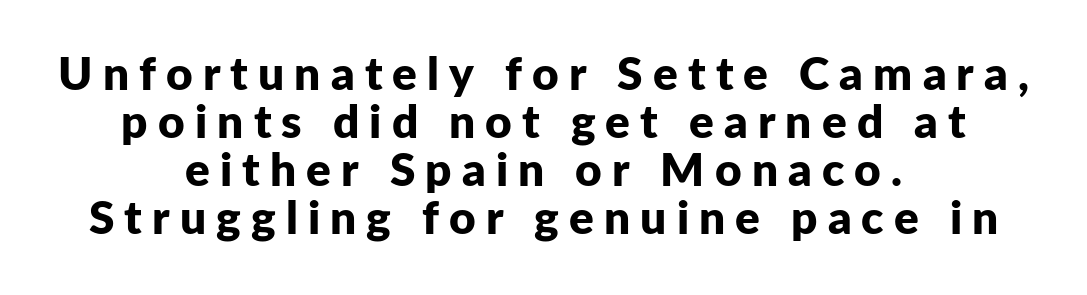
Q: Is the text bold? A: Yes.
Q: Is the text italic (slanted)? A: No, it is upright.
Q: Is the typeface a serif or a sans-serif typeface? A: Sans-serif.
Q: Is the text underlined? A: No.
Q: How is the paragraph aligned? A: Centered.
Q: Is the spacing between letters normal or unusually wide? A: Unusually wide.
Q: Is the spacing between lines tight, normal or loose? A: Tight.
Q: Width (condensed, normal, or wide)? A: Normal.
Q: Stroke contrast? A: Low.
Q: x-height? A: Medium.
Q: Monospaced? A: No.
